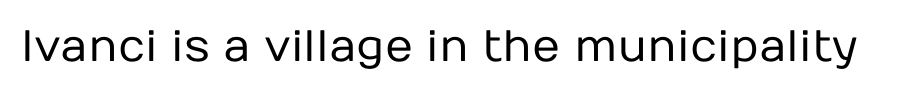
The image shows 44 px regular-weight sans-serif type, upright; set normal letter spacing, not underlined; low stroke contrast and a medium x-height.
